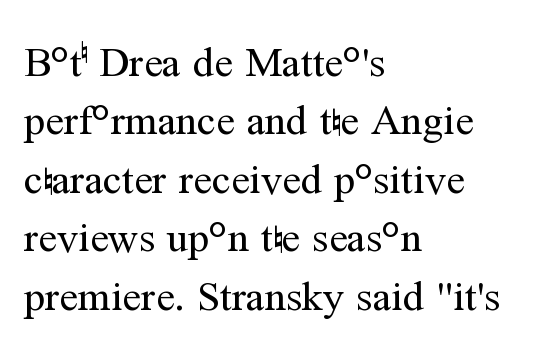
{"serif": "yes", "italic": "no", "bold": "no", "weight": "regular", "width": "normal", "stroke_contrast": "medium", "x_height": "medium", "monospaced": "no", "underline": "no", "align": "left", "line_spacing": "normal", "line_spacing_ratio": 1.39, "letter_spacing": "normal", "letter_spacing_em": 0.0, "glyph_px": 42}
